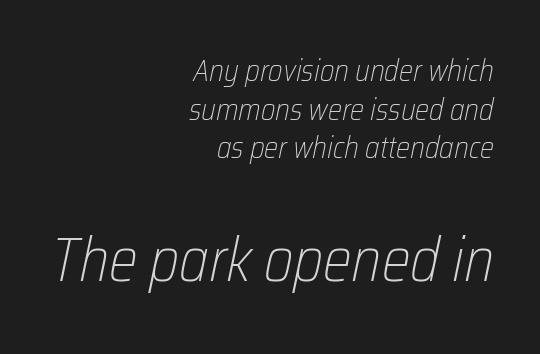
The image shows 61 px light, condensed type, italic (leaning right); set right-aligned, normal line spacing (1.29x), normal letter spacing, not underlined; the second (bottom) block is 2.03x larger; low stroke contrast and a medium x-height.
